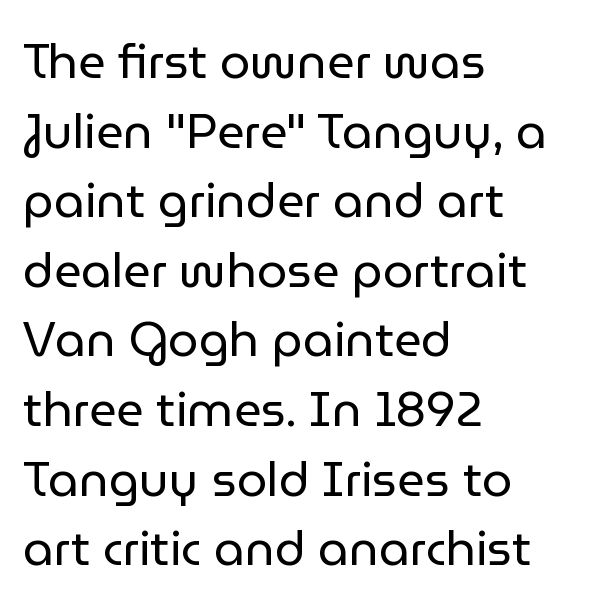
The image shows 48 px regular-weight sans-serif type, upright; set left-aligned, normal line spacing (1.45x), normal letter spacing, not underlined; low stroke contrast and a medium x-height.
